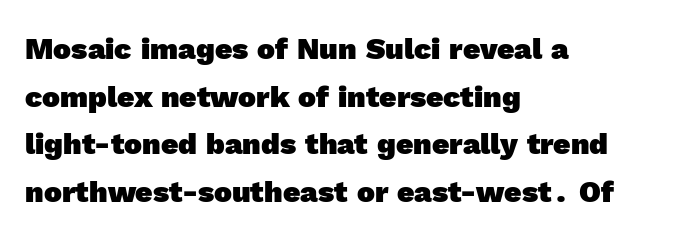
The image shows 30 px heavy sans-serif type; set left-aligned, normal line spacing (1.59x), normal letter spacing, not underlined; a medium x-height.
